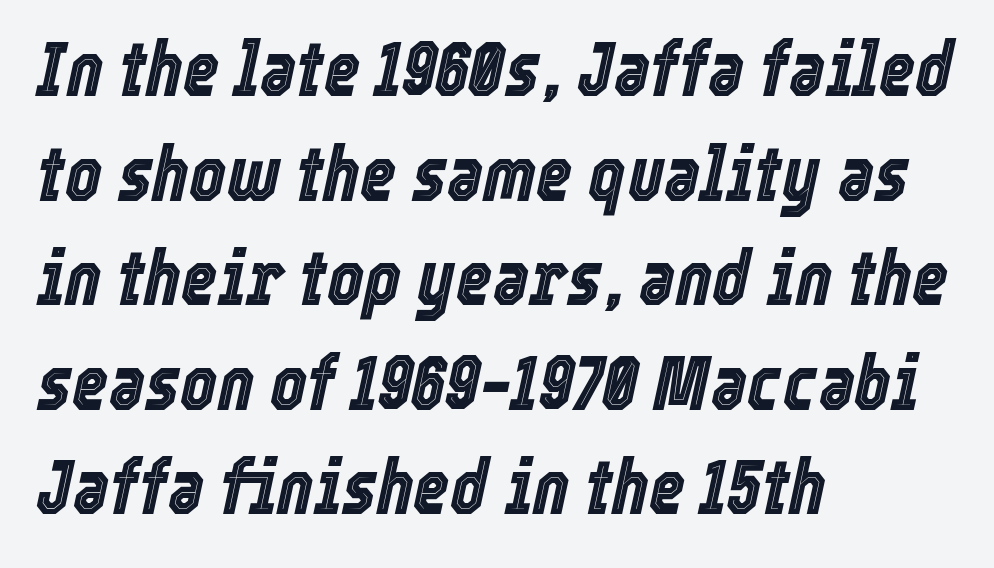
{"italic": "yes", "lean": "right", "slant_degrees": 12, "width": "condensed", "x_height": "medium", "monospaced": "no", "underline": "no", "align": "left", "line_spacing": "normal", "line_spacing_ratio": 1.34, "letter_spacing": "normal", "letter_spacing_em": 0.0, "glyph_px": 78}
